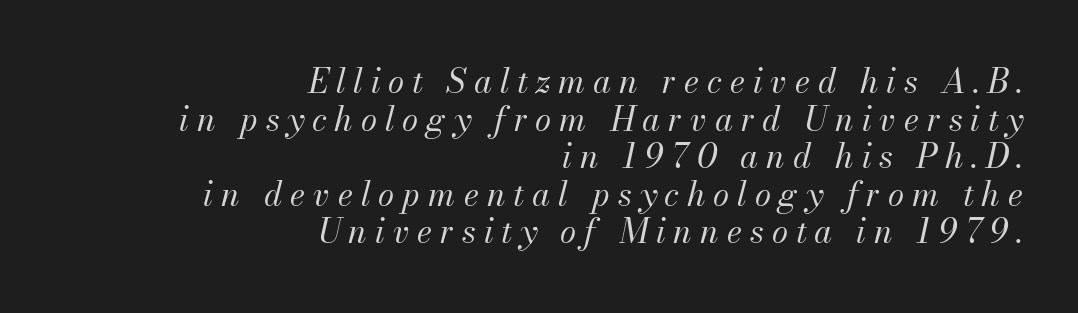
Every row of glyphs terminates at an identical x-position on the right. The face looks like a standard text weight, possibly lighter. Quick note: interline space is minimal. In terms of posture, this sample is oblique.
